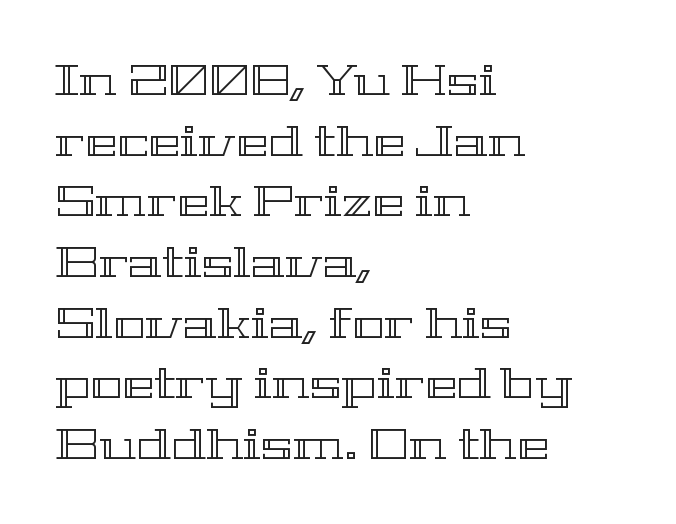
Q: Is the text italic (slanted)? A: No, it is upright.
Q: Is the text underlined? A: No.
Q: How is the paragraph aligned? A: Left-aligned.
Q: Is the spacing between letters normal or unusually wide? A: Normal.
Q: Is the spacing between lines tight, normal or loose? A: Normal.
Q: Width (condensed, normal, or wide)? A: Wide.
Q: x-height? A: Medium.
Q: Monospaced? A: No.
